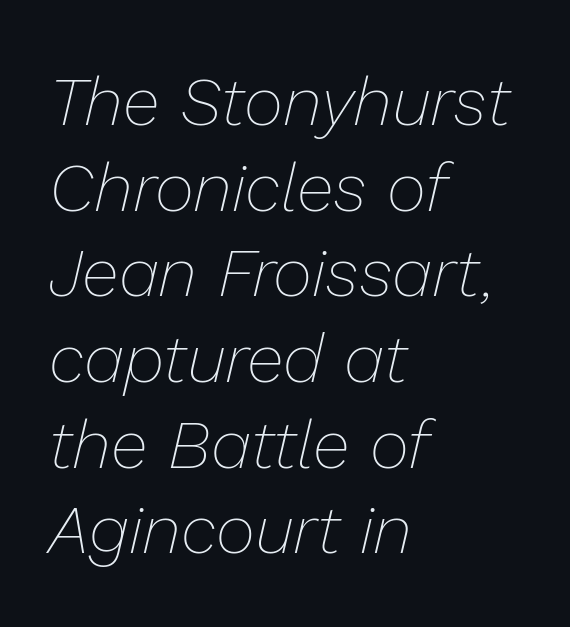
Q: Is the text bold? A: No.
Q: Is the text italic (slanted)? A: Yes, it leans right by about 13 degrees.
Q: Is the text underlined? A: No.
Q: How is the paragraph aligned? A: Left-aligned.
Q: Is the spacing between letters normal or unusually wide? A: Normal.
Q: Is the spacing between lines tight, normal or loose? A: Normal.
Q: Width (condensed, normal, or wide)? A: Normal.
Q: Stroke contrast? A: Low.
Q: x-height? A: Medium.
Q: Monospaced? A: No.
